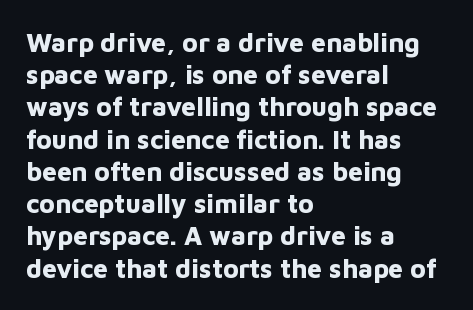
{"italic": "no", "bold": "yes", "underline": "no", "align": "left", "line_spacing_ratio": 1.24, "letter_spacing": "normal", "letter_spacing_em": 0.0, "glyph_px": 26}
